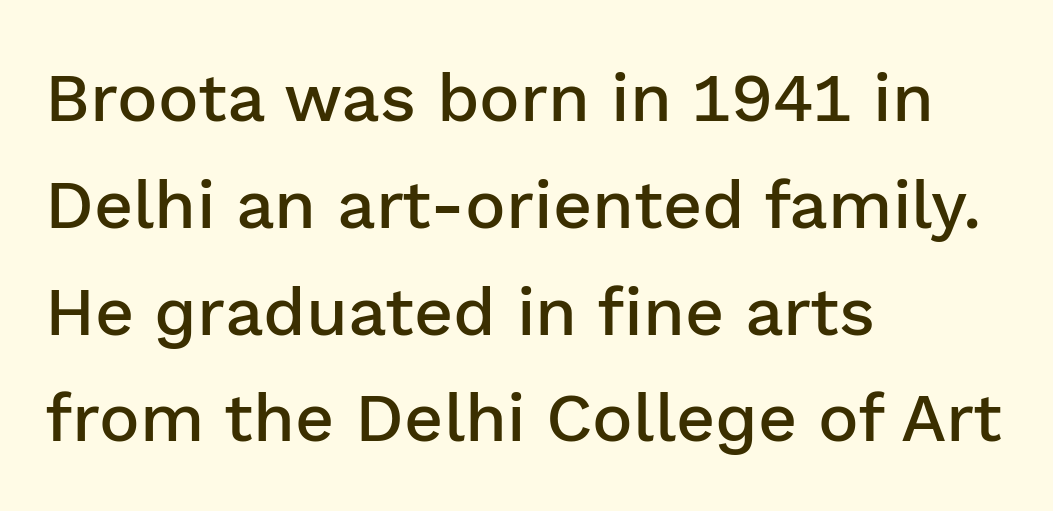
Character widths vary here, with narrow letters taking less room than wide ones. Spacing between characters is what you'd get straight out of the box. Honestly, there is no underline to notice here at all. Check where the strokes stop: nothing finishes them off — pure sans. Line beginnings align vertically; line endings do not. Strokes here are thickened, but only to semibold level.
